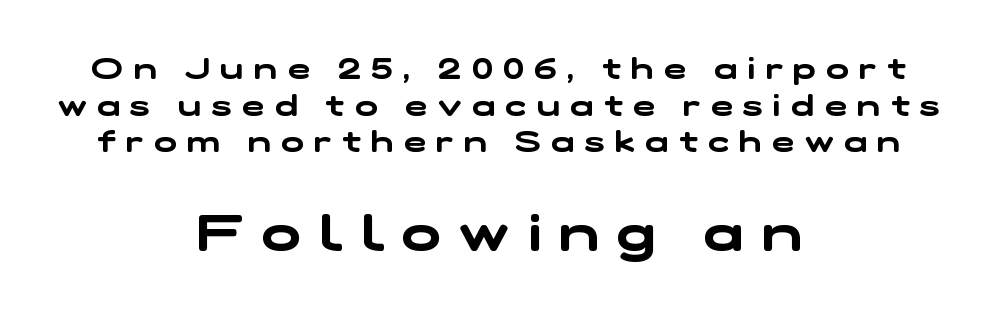
Honestly, the letter spacing is so wide it's the main thing you notice. Reading down the block, each line starts at a different indent, mirrored at its end. Stroke terminals: plain, sans-serif. The strip under each line holds only bare page.
